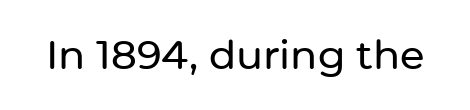
Q: Is the text italic (slanted)? A: No, it is upright.
Q: Is the typeface a serif or a sans-serif typeface? A: Sans-serif.
Q: Is the text underlined? A: No.
Q: Is the spacing between letters normal or unusually wide? A: Normal.
Q: Width (condensed, normal, or wide)? A: Normal.
Q: Stroke contrast? A: Low.
Q: x-height? A: Medium.
Q: Monospaced? A: No.
